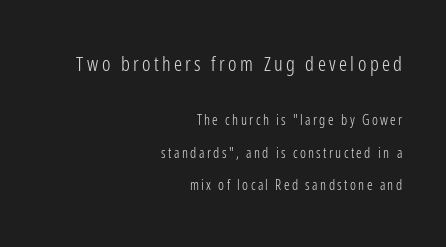
{"italic": "no", "bold": "no", "underline": "no", "align": "right", "line_spacing": "loose", "line_spacing_ratio": 2.31, "larger_block": "first", "size_ratio": 1.43, "glyph_px": 20}
